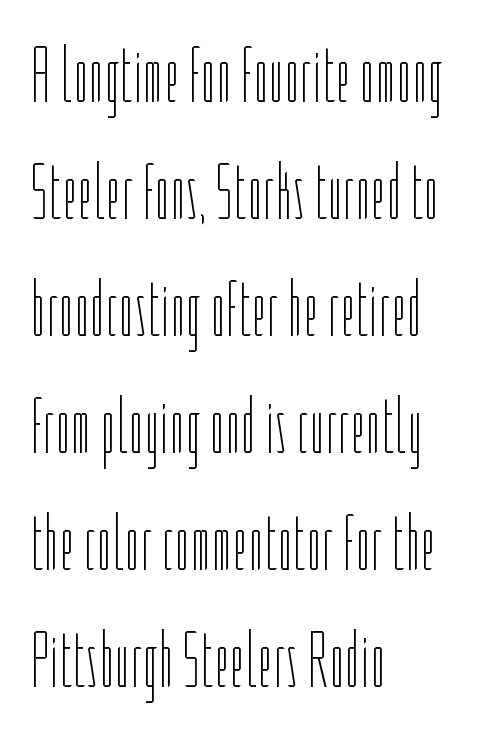
Q: Is the text bold? A: No.
Q: Is the text italic (slanted)? A: No, it is upright.
Q: Is the text underlined? A: No.
Q: How is the paragraph aligned? A: Left-aligned.
Q: Is the spacing between letters normal or unusually wide? A: Normal.
Q: Is the spacing between lines tight, normal or loose? A: Normal.
Q: Width (condensed, normal, or wide)? A: Condensed.
Q: Stroke contrast? A: Low.
Q: x-height? A: Medium.
Q: Monospaced? A: No.
